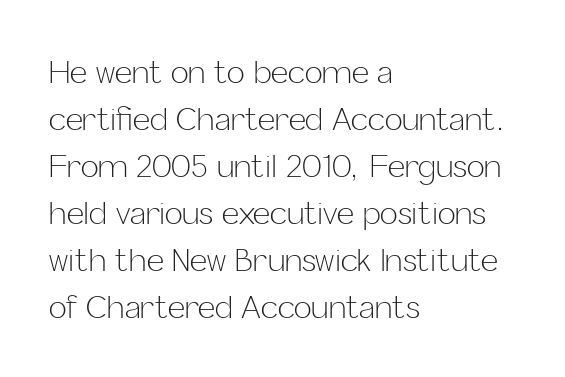
{"serif": "no", "italic": "no", "bold": "no", "weight": "light", "width": "normal", "stroke_contrast": "low", "x_height": "medium", "monospaced": "no", "underline": "no", "align": "left", "line_spacing": "normal", "line_spacing_ratio": 1.57, "letter_spacing": "normal", "letter_spacing_em": 0.0, "glyph_px": 30}
